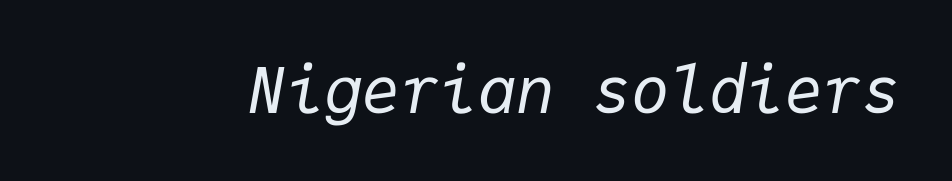
Q: Is the text bold? A: No.
Q: Is the text italic (slanted)? A: Yes, it leans right by about 9 degrees.
Q: Is the text underlined? A: No.
Q: Is the spacing between letters normal or unusually wide? A: Normal.
Q: Width (condensed, normal, or wide)? A: Normal.
Q: Stroke contrast? A: Low.
Q: x-height? A: Medium.
Q: Monospaced? A: Yes.
